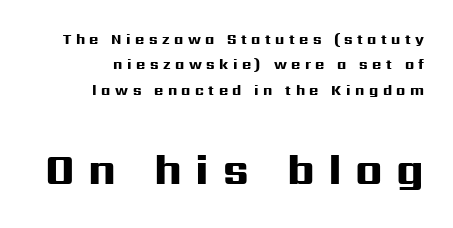
The image shows 42 px heavy, wide sans-serif type, upright; set right-aligned, line spacing 1.81x, unusually wide letter spacing (+0.32 em), not underlined; the second (bottom) block is 3.0x larger; high stroke contrast and a medium x-height.
